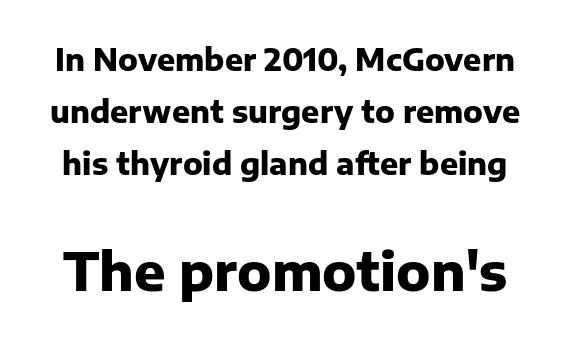
Q: Is the text bold? A: Yes.
Q: Is the text italic (slanted)? A: No, it is upright.
Q: Is the typeface a serif or a sans-serif typeface? A: Sans-serif.
Q: Is the text underlined? A: No.
Q: Is the spacing between letters normal or unusually wide? A: Normal.
Q: Which block of text is set in a larger size, the first (top) or the second (bottom)? A: The second (bottom) one.
Q: Width (condensed, normal, or wide)? A: Normal.
Q: Stroke contrast? A: Low.
Q: x-height? A: Medium.
Q: Monospaced? A: No.
